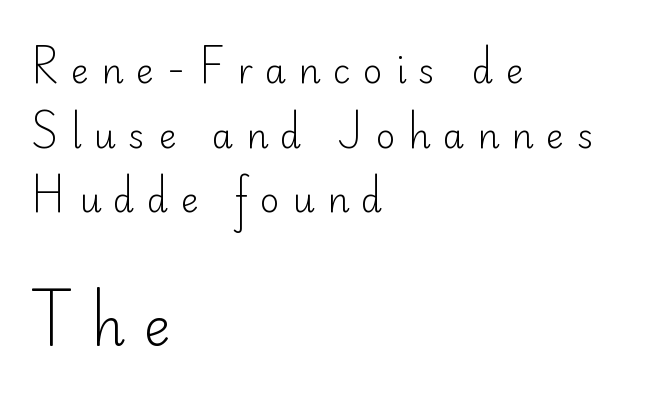
Q: Is the text bold? A: No.
Q: Is the text italic (slanted)? A: No, it is upright.
Q: Is the typeface a serif or a sans-serif typeface? A: Sans-serif.
Q: Is the text underlined? A: No.
Q: How is the paragraph aligned? A: Left-aligned.
Q: Is the spacing between letters normal or unusually wide? A: Unusually wide.
Q: Is the spacing between lines tight, normal or loose? A: Loose.
Q: Which block of text is set in a larger size, the first (top) or the second (bottom)? A: The second (bottom) one.
Q: Width (condensed, normal, or wide)? A: Normal.
Q: Stroke contrast? A: Low.
Q: x-height? A: Small.
Q: Monospaced? A: No.
